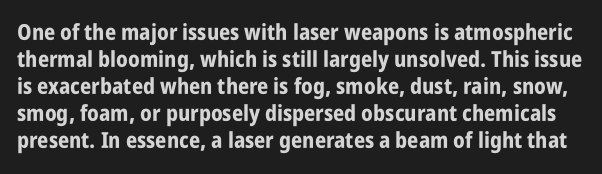
These lines were composed using upright roman letters. The rendering uses a bold face; every stroke is thick and dark. A typesetter would call this zero additional tracking. Type without underlining.
